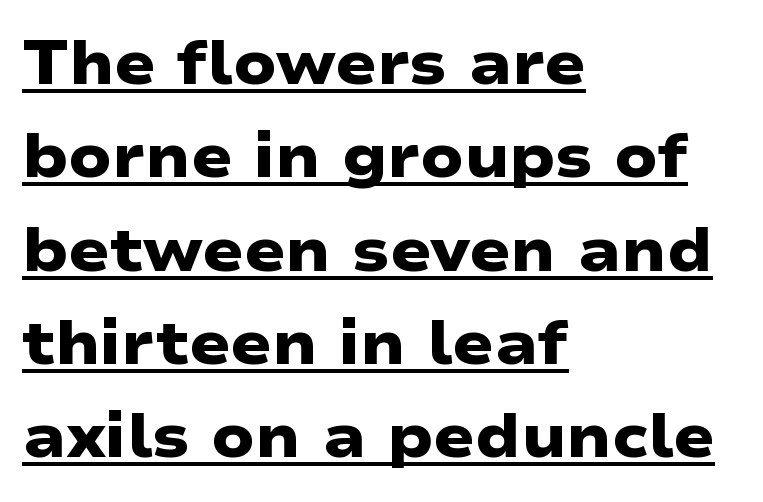
{"serif": "no", "bold": "yes", "weight": "heavy", "width": "wide", "stroke_contrast": "low", "x_height": "medium", "monospaced": "no", "underline": "yes", "align": "left", "line_spacing": "normal", "line_spacing_ratio": 1.53, "letter_spacing": "normal", "letter_spacing_em": 0.0, "glyph_px": 61}
